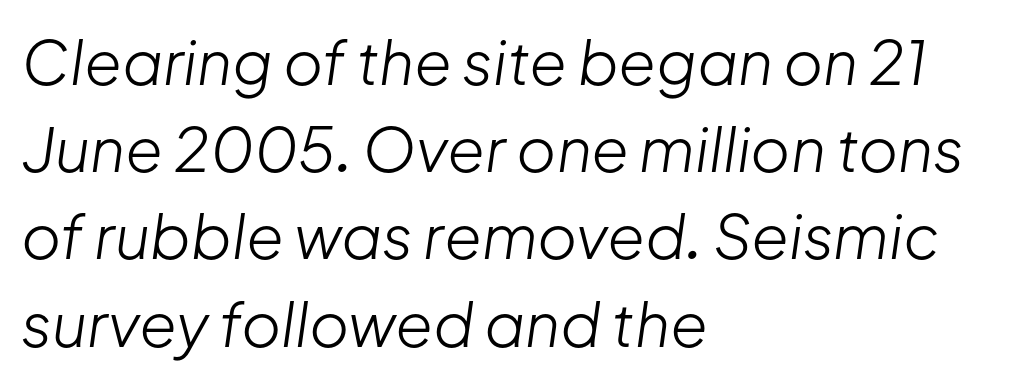
The image shows 61 px light type, italic (leaning right); set left-aligned, normal line spacing (1.43x), normal letter spacing, not underlined; low stroke contrast and a medium x-height.
